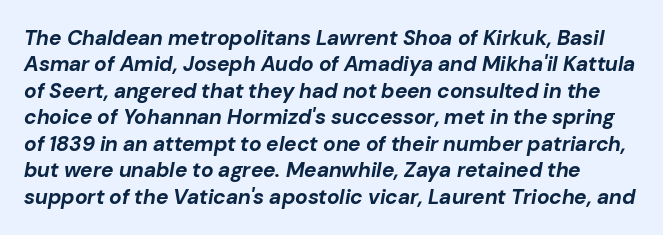
{"italic": "yes", "lean": "right", "slant_degrees": 10, "bold": "yes", "underline": "no", "line_spacing": "normal", "line_spacing_ratio": 1.26, "letter_spacing": "normal", "letter_spacing_em": 0.0, "glyph_px": 21}
